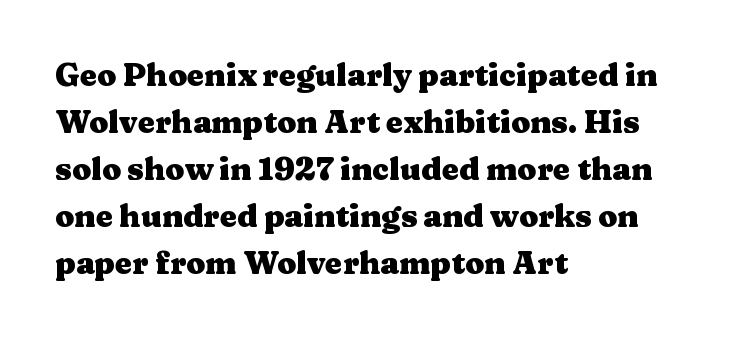
The specimen reads as upright at a glance. The glyphs are unaccompanied by any horizontal stroke below them. Think of a printed novel: that variable character pitch is what you see here. Successive baselines arrive at the customary interval.
